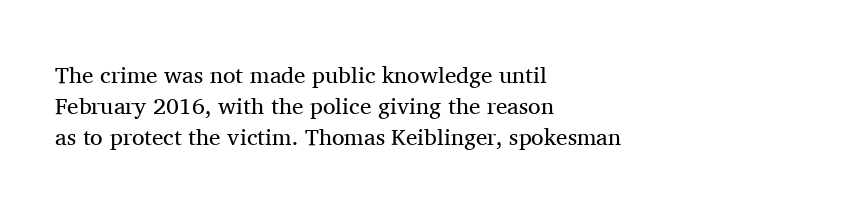
The image shows 23 px text type, upright; set left-aligned, normal line spacing (1.35x), normal letter spacing, not underlined.
